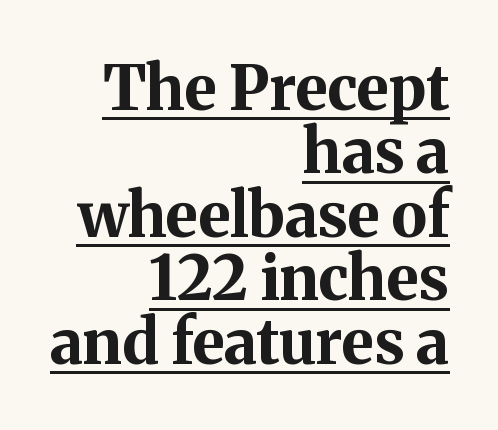
The image shows 61 px bold serif type, upright; set right-aligned, tight line spacing (1.04x), normal letter spacing, underlined; medium stroke contrast and a medium x-height.
